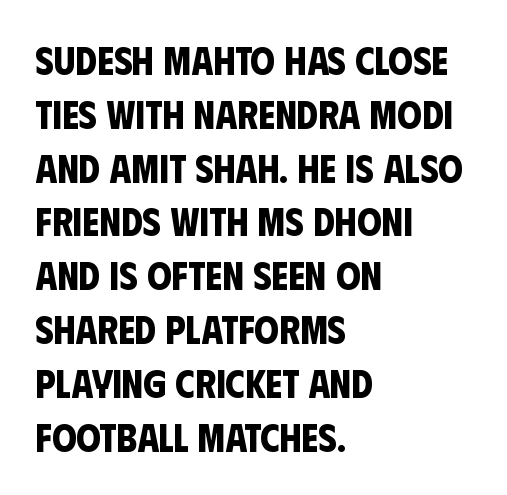
Q: Is the text bold? A: Yes.
Q: Is the typeface a serif or a sans-serif typeface? A: Sans-serif.
Q: Is the text underlined? A: No.
Q: How is the paragraph aligned? A: Left-aligned.
Q: Is the spacing between letters normal or unusually wide? A: Normal.
Q: Is the spacing between lines tight, normal or loose? A: Normal.
Q: Width (condensed, normal, or wide)? A: Condensed.
Q: Stroke contrast? A: Low.
Q: x-height? A: Large.
Q: Monospaced? A: No.
